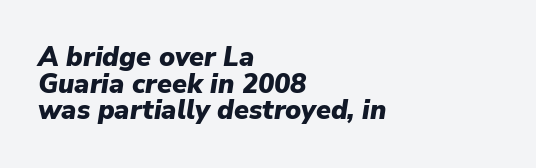
Q: Is the text bold? A: Yes.
Q: Is the text italic (slanted)? A: Yes, it leans right by about 9 degrees.
Q: Is the text underlined? A: No.
Q: How is the paragraph aligned? A: Left-aligned.
Q: Is the spacing between letters normal or unusually wide? A: Normal.
Q: Is the spacing between lines tight, normal or loose? A: Tight.
